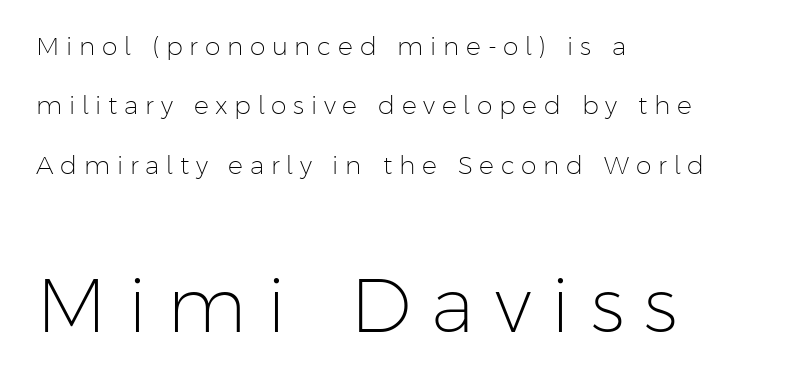
The image shows 76 px light sans-serif type, upright; set left-aligned, loose line spacing (2.38x), unusually wide letter spacing (+0.27 em), not underlined; the second (bottom) block is 3.04x larger; low stroke contrast and a medium x-height.
